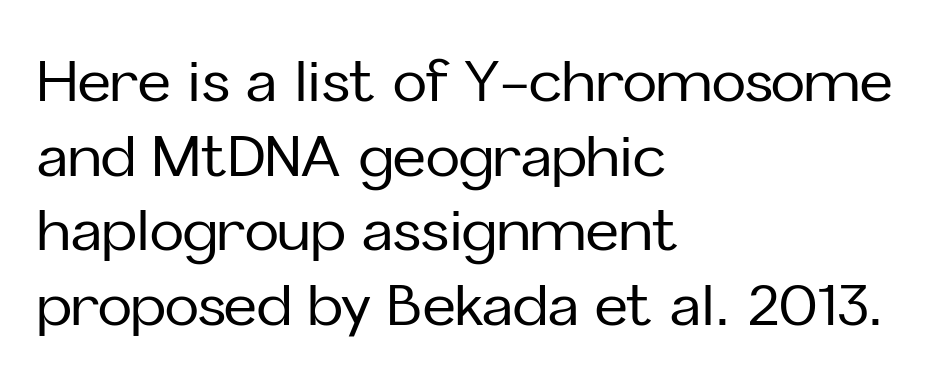
The image shows 57 px sans-serif type, upright; set left-aligned, normal line spacing (1.31x), normal letter spacing, not underlined; low stroke contrast and a medium x-height.
